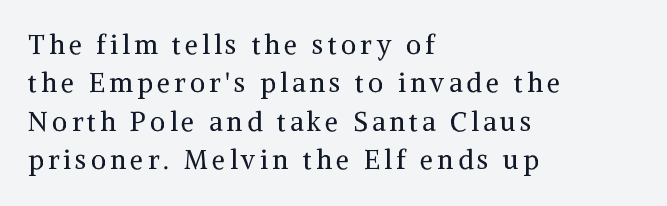
{"italic": "no", "bold": "no", "underline": "no", "align": "left", "line_spacing": "normal", "line_spacing_ratio": 1.48, "glyph_px": 26}
